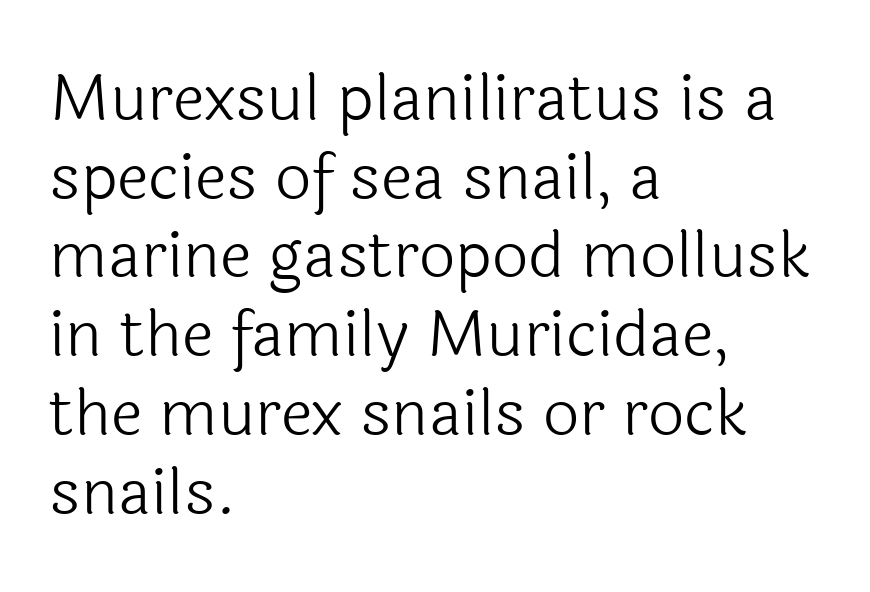
The image shows 64 px light sans-serif type, upright; set left-aligned, line spacing 1.23x, normal letter spacing, not underlined; a medium x-height.
